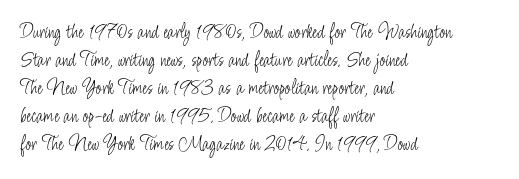
Q: Is the text bold? A: No.
Q: Is the text italic (slanted)? A: Yes.
Q: Is the text underlined? A: No.
Q: How is the paragraph aligned? A: Left-aligned.
Q: Is the spacing between letters normal or unusually wide? A: Normal.
Q: Is the spacing between lines tight, normal or loose? A: Normal.
